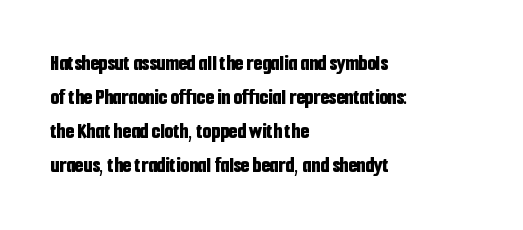
{"italic": "no", "bold": "yes", "underline": "no", "align": "left", "line_spacing": "normal", "line_spacing_ratio": 1.55, "letter_spacing": "normal", "letter_spacing_em": 0.0, "glyph_px": 22}
